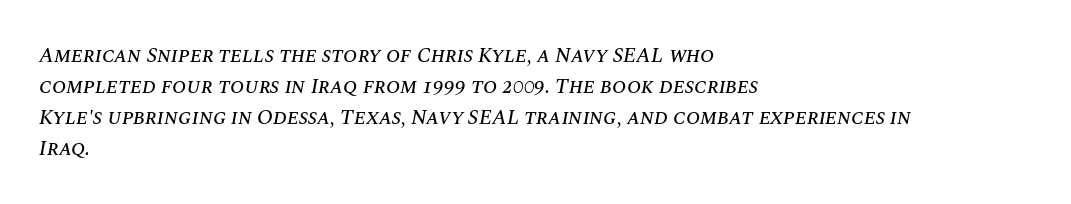
The image shows 21 px text type, italic (leaning right); set left-aligned, normal line spacing (1.47x), normal letter spacing, not underlined.
